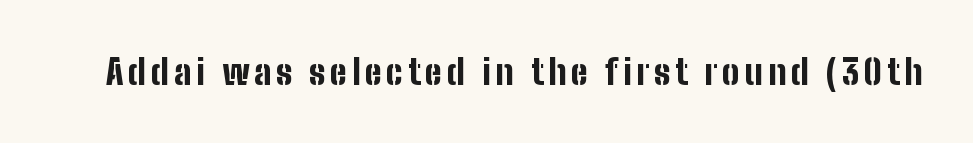
In terms of posture, this sample is upright. Look at the bottom of the vertical strokes: they stop flat, with no serifs. Honestly, there is no underline to notice here at all. Looks like regular typesetting: each glyph gets only the width it needs. Summary of weight: heavy, a full bold.
